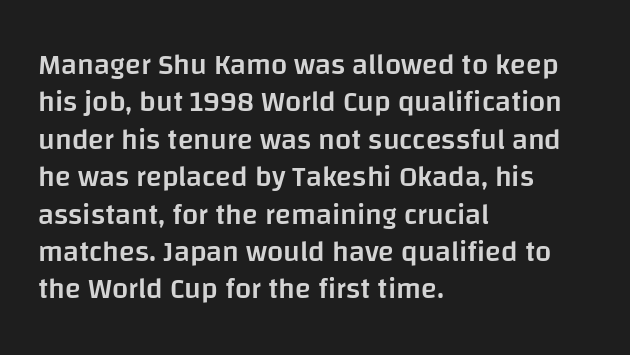
Is the letter spacing exaggerated? No — it looks like the ordinary default. Regarding serifs, this sample does without them. A typesetter would call this proportional, since set widths differ per character. All the whitespace from short lines collects on the right.
